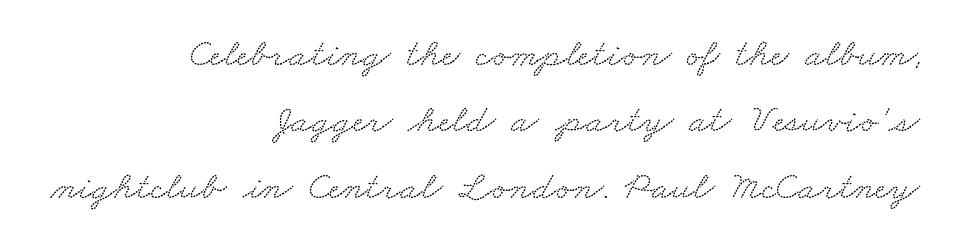
The image shows 40 px wide serif type; set right-aligned, normal line spacing (1.66x), normal letter spacing, not underlined; low stroke contrast and a small x-height.
